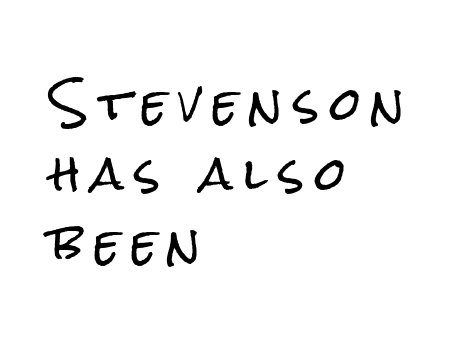
The image shows 44 px condensed sans-serif type, upright; set left-aligned, normal line spacing (1.59x), unusually wide letter spacing (+0.26 em), not underlined; low stroke contrast and a medium x-height.
